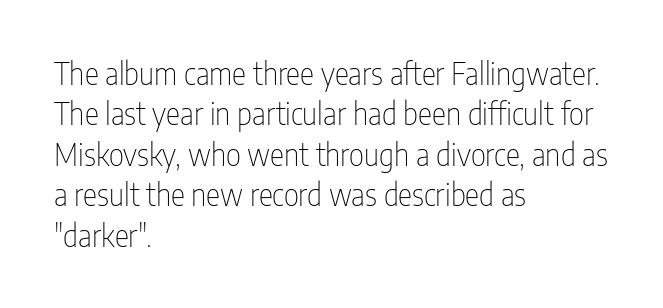
The image shows 30 px thin, condensed sans-serif type, upright; set left-aligned, normal line spacing (1.35x), normal letter spacing, not underlined; low stroke contrast and a medium x-height.
